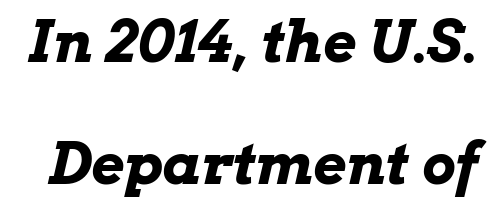
Q: Is the text bold? A: Yes.
Q: Is the text italic (slanted)? A: Yes, it leans right by about 13 degrees.
Q: Is the text underlined? A: No.
Q: Is the spacing between letters normal or unusually wide? A: Normal.
Q: Is the spacing between lines tight, normal or loose? A: Loose.
Q: Width (condensed, normal, or wide)? A: Wide.
Q: Stroke contrast? A: Low.
Q: x-height? A: Medium.
Q: Monospaced? A: No.
